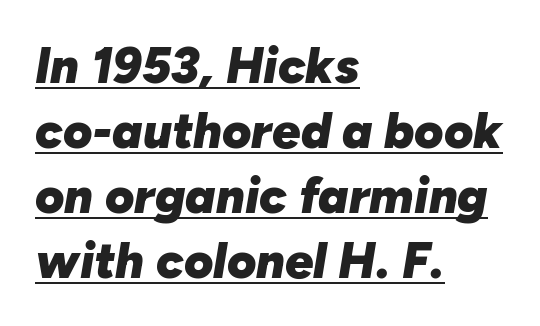
{"italic": "yes", "lean": "right", "slant_degrees": 10, "bold": "yes", "weight": "heavy", "width": "normal", "stroke_contrast": "low", "x_height": "medium", "monospaced": "no", "underline": "yes", "align": "left", "line_spacing": "normal", "line_spacing_ratio": 1.3, "letter_spacing": "normal", "letter_spacing_em": 0.0, "glyph_px": 50}
